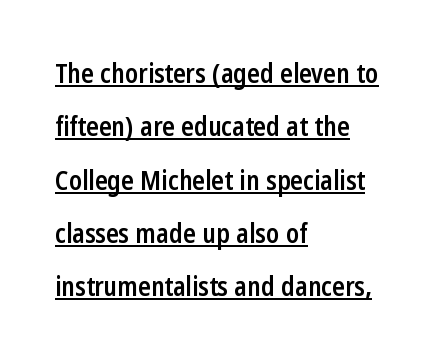
The image shows 26 px text type, upright; set left-aligned, loose line spacing (2.05x), normal letter spacing, underlined.
